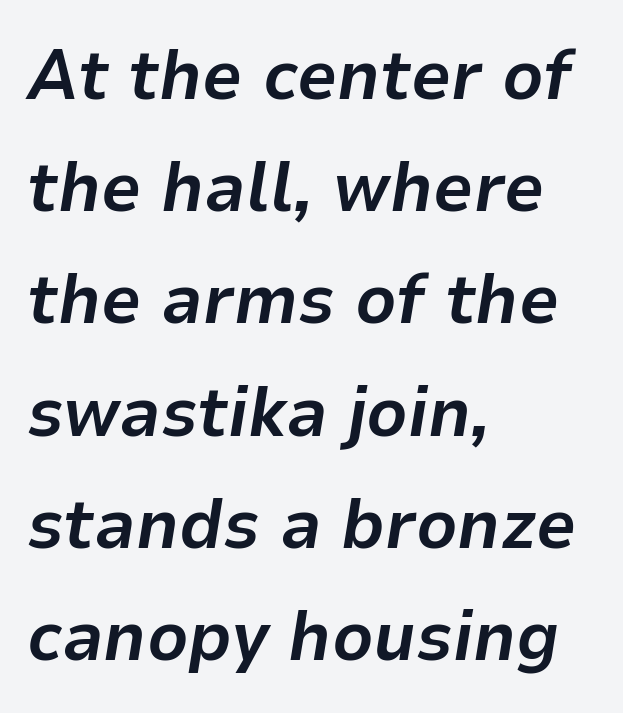
The image shows 71 px bold type, italic (leaning right); set left-aligned, normal line spacing (1.58x), normal letter spacing, not underlined; low stroke contrast and a medium x-height.
